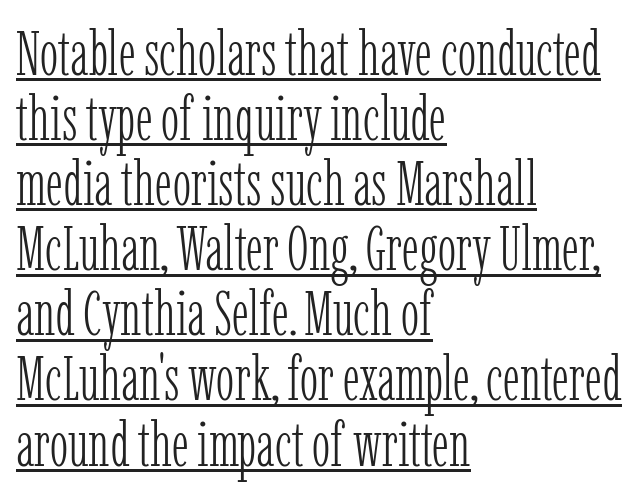
The image shows 62 px light, condensed serif type, upright; set left-aligned, tight line spacing (1.05x), normal letter spacing, underlined; low stroke contrast and a medium x-height.
